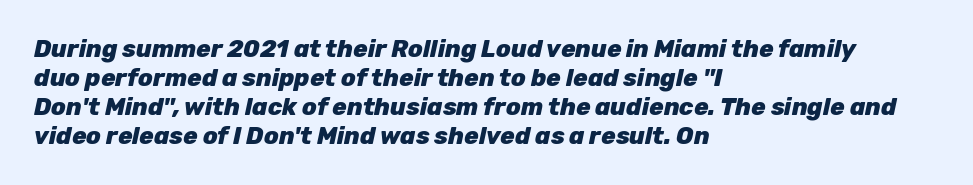
The image shows 24 px bold type, italic (leaning right); set left-aligned, line spacing 1.21x, normal letter spacing, not underlined.
